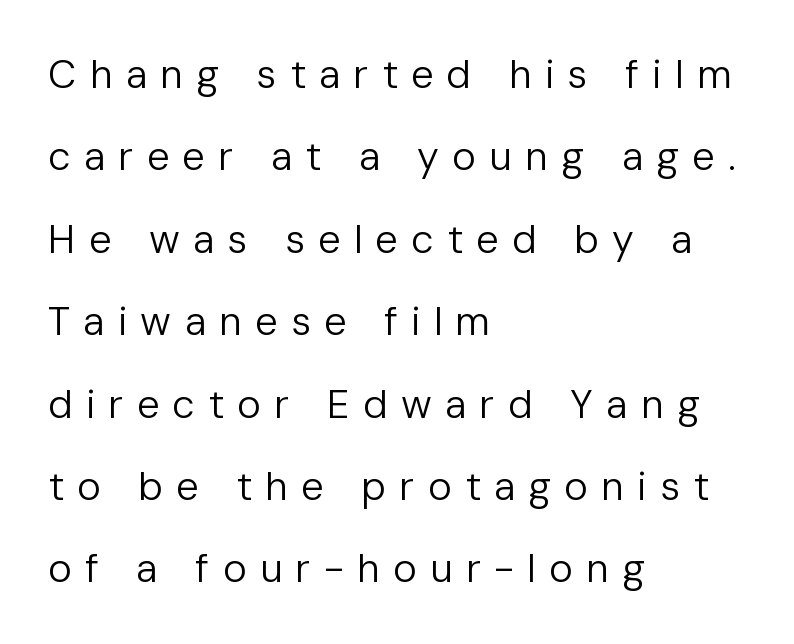
The image shows 40 px regular-weight sans-serif type, upright; set left-aligned, loose line spacing (2.06x), unusually wide letter spacing (+0.33 em), not underlined; low stroke contrast and a medium x-height.
